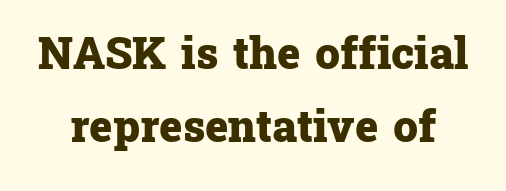
The image shows 44 px heavy serif type, upright; set normal line spacing (1.66x), normal letter spacing, not underlined; low stroke contrast and a medium x-height.
